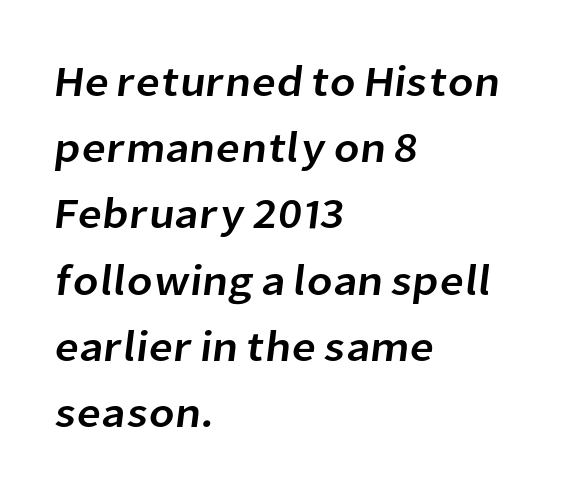
The text block is weighted toward the left margin, trailing off unevenly rightward. No word sits above an underline. Letter spacing: default. This sample has the flowing, uneven cadence of proportional lettering. Evenly set lines give the paragraph a standard silhouette. Check where the strokes stop: nothing finishes them off — pure sans.
